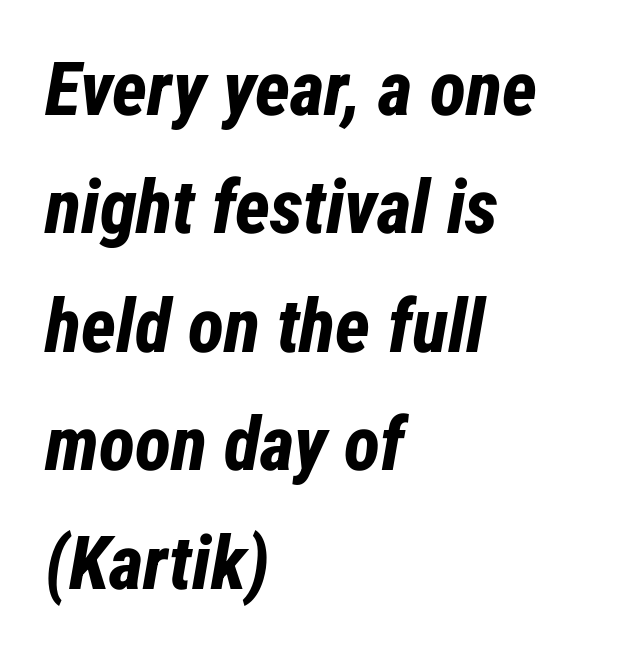
{"italic": "yes", "lean": "right", "slant_degrees": 12, "bold": "yes", "weight": "bold", "width": "condensed", "stroke_contrast": "low", "x_height": "medium", "monospaced": "no", "underline": "no", "align": "left", "line_spacing": "normal", "line_spacing_ratio": 1.58, "letter_spacing": "normal", "letter_spacing_em": 0.0, "glyph_px": 75}
